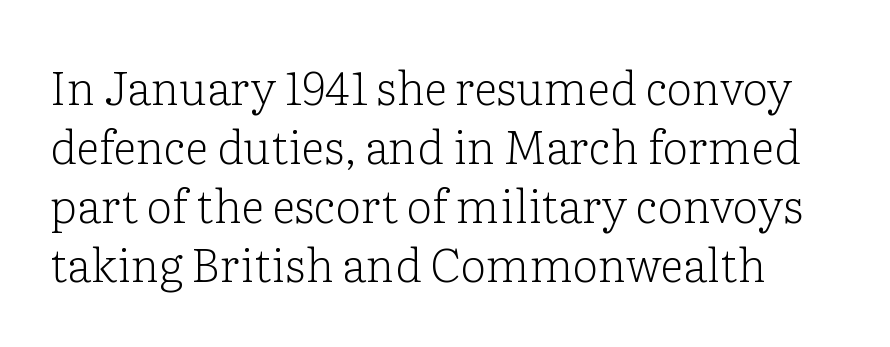
Q: Is the text bold? A: No.
Q: Is the text italic (slanted)? A: No, it is upright.
Q: Is the typeface a serif or a sans-serif typeface? A: Serif.
Q: Is the text underlined? A: No.
Q: Is the spacing between letters normal or unusually wide? A: Normal.
Q: Is the spacing between lines tight, normal or loose? A: Normal.
Q: Width (condensed, normal, or wide)? A: Normal.
Q: Stroke contrast? A: Low.
Q: x-height? A: Medium.
Q: Monospaced? A: No.
